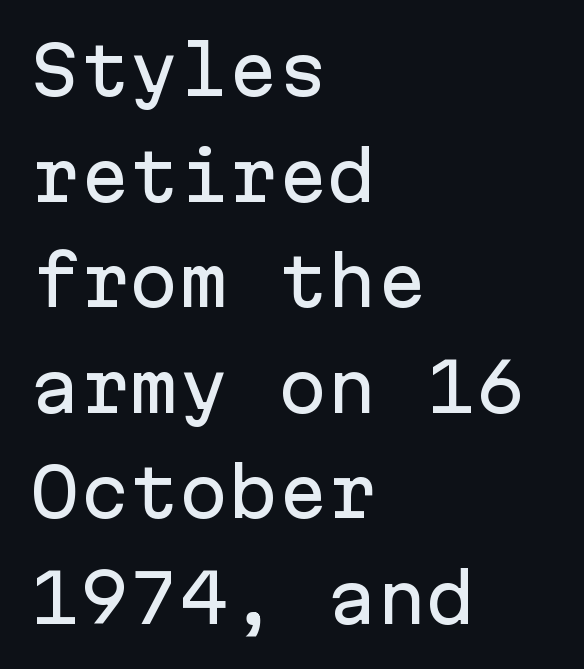
The image shows 66 px sans-serif type, upright, monospaced; set left-aligned, normal line spacing (1.6x), normal letter spacing, not underlined; low stroke contrast and a medium x-height.
